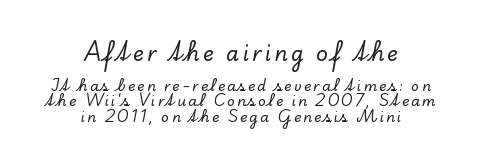
Leftover space on each line is divided equally before and after the words. Size hierarchy here favors the leading block over the trailing one. Only glyphs here, with clear space below each row. Interline gaps are noticeably narrow in this sample.
